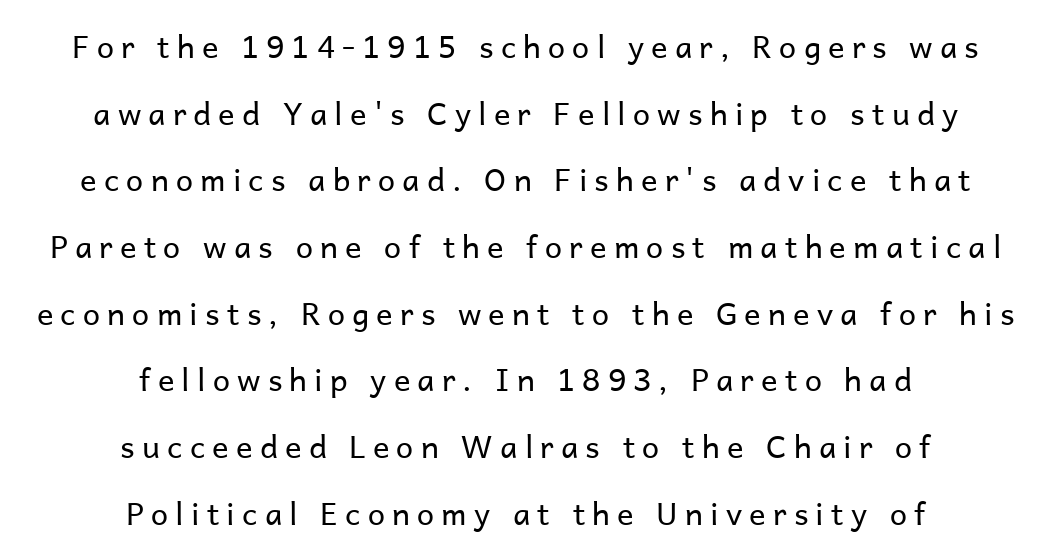
Q: Is the text bold? A: No.
Q: Is the text italic (slanted)? A: No, it is upright.
Q: Is the typeface a serif or a sans-serif typeface? A: Sans-serif.
Q: Is the text underlined? A: No.
Q: How is the paragraph aligned? A: Centered.
Q: Is the spacing between letters normal or unusually wide? A: Unusually wide.
Q: Is the spacing between lines tight, normal or loose? A: Loose.
Q: Width (condensed, normal, or wide)? A: Normal.
Q: Stroke contrast? A: Low.
Q: x-height? A: Medium.
Q: Monospaced? A: No.
